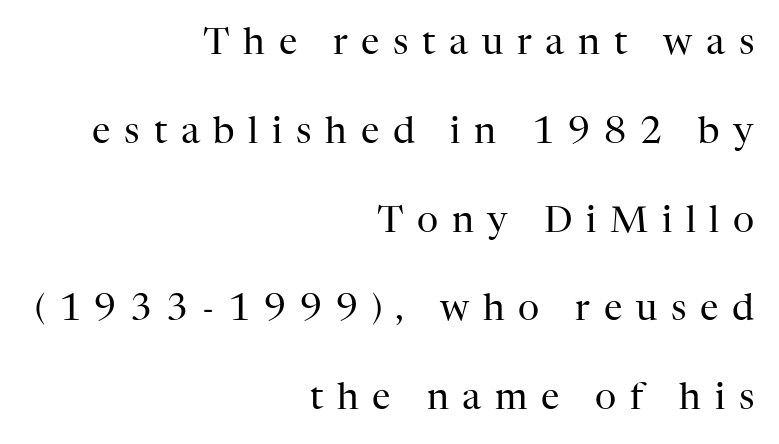
The image shows 37 px regular-weight serif type, upright; set right-aligned, loose line spacing (2.4x), unusually wide letter spacing (+0.37 em), not underlined; high stroke contrast and a medium x-height.
